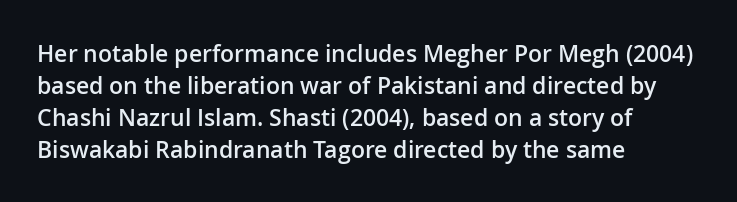
{"italic": "no", "bold": "semi", "underline": "no", "align": "left", "line_spacing": "normal", "line_spacing_ratio": 1.39, "letter_spacing": "normal", "letter_spacing_em": 0.0, "glyph_px": 23}
